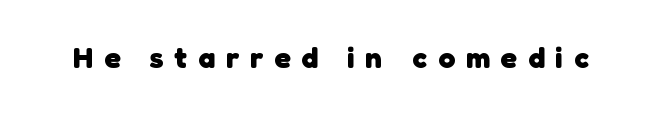
Think of a printed novel: that variable character pitch is what you see here. Strong, thick strokes mark this as bold type. A typesetter would call this heavily tracked-out type. You can tell from the bare stems that sans-serif type was used. Honestly, there is no underline to notice here at all.
